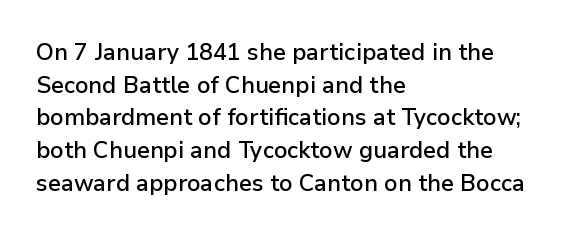
Q: Is the text bold? A: Semi-bold.
Q: Is the text italic (slanted)? A: No, it is upright.
Q: Is the text underlined? A: No.
Q: How is the paragraph aligned? A: Left-aligned.
Q: Is the spacing between letters normal or unusually wide? A: Normal.
Q: Is the spacing between lines tight, normal or loose? A: Normal.
